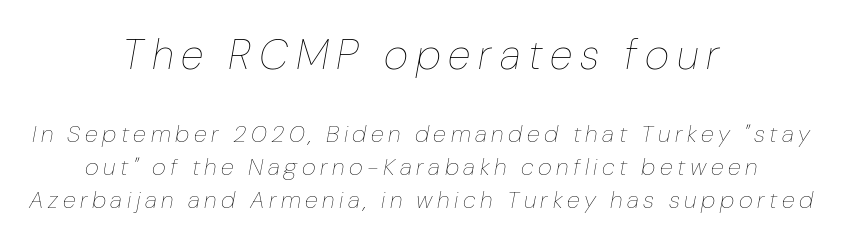
The image shows 42 px thin type, italic (leaning right); set centered, normal line spacing (1.37x), not underlined; the first (top) block is 1.75x larger; low stroke contrast and a medium x-height.
